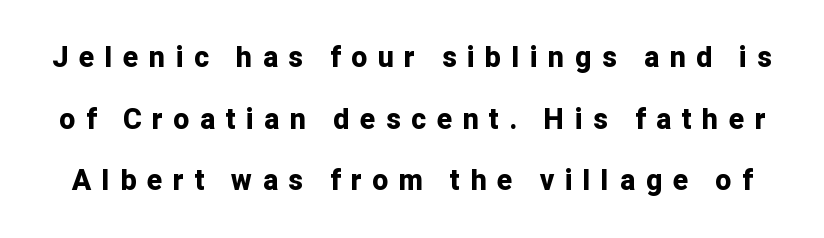
Q: Is the text bold? A: Yes.
Q: Is the text italic (slanted)? A: No, it is upright.
Q: Is the typeface a serif or a sans-serif typeface? A: Sans-serif.
Q: Is the text underlined? A: No.
Q: Is the spacing between letters normal or unusually wide? A: Unusually wide.
Q: Is the spacing between lines tight, normal or loose? A: Loose.
Q: Width (condensed, normal, or wide)? A: Normal.
Q: Stroke contrast? A: Low.
Q: x-height? A: Medium.
Q: Monospaced? A: No.
